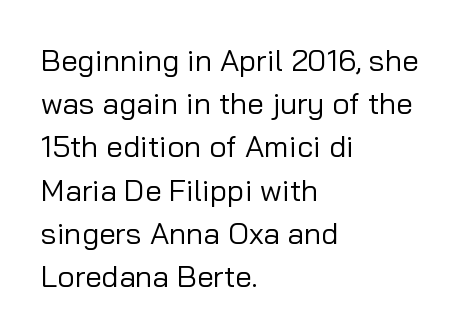
Nope, not italic — everything's standing straight. The rendering shows plain stroke endings on the letterforms — a sans-serif design. Evenly set lines give the paragraph a standard silhouette. Letters rest on an invisible, unmarked baseline.
